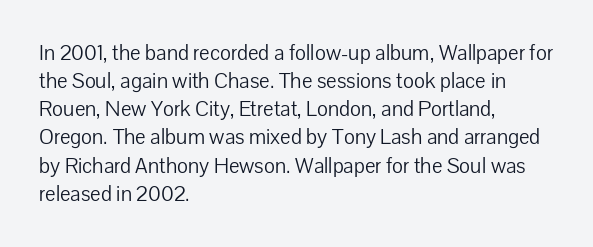
The image shows 21 px text type, upright; set left-aligned, normal line spacing (1.34x), normal letter spacing, not underlined.
